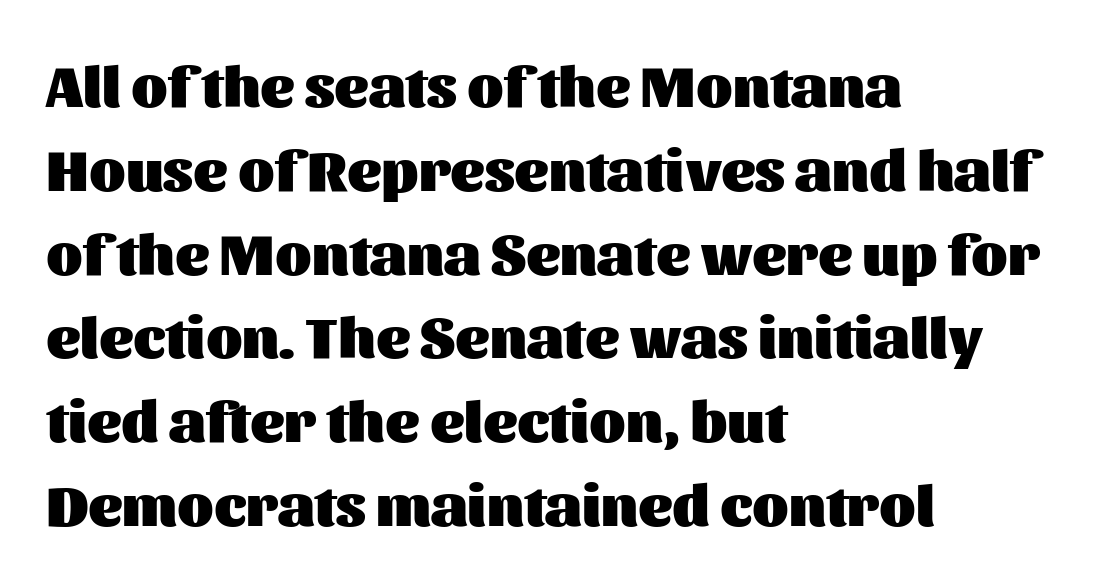
Q: Is the text bold? A: Yes.
Q: Is the text italic (slanted)? A: No, it is upright.
Q: Is the typeface a serif or a sans-serif typeface? A: Sans-serif.
Q: Is the text underlined? A: No.
Q: How is the paragraph aligned? A: Left-aligned.
Q: Is the spacing between letters normal or unusually wide? A: Normal.
Q: Is the spacing between lines tight, normal or loose? A: Normal.
Q: Width (condensed, normal, or wide)? A: Normal.
Q: Stroke contrast? A: Medium.
Q: x-height? A: Medium.
Q: Monospaced? A: No.
